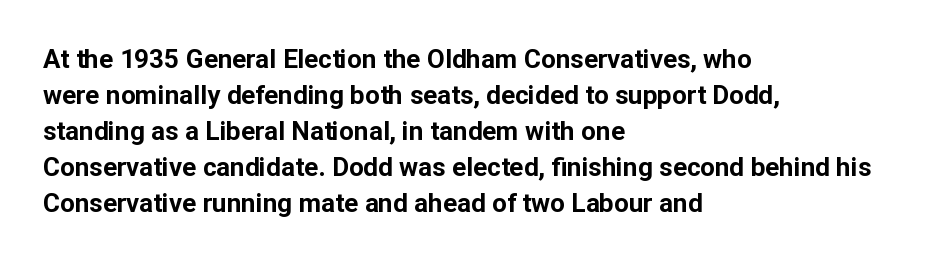
Q: Is the text bold? A: Yes.
Q: Is the text italic (slanted)? A: No, it is upright.
Q: Is the text underlined? A: No.
Q: How is the paragraph aligned? A: Left-aligned.
Q: Is the spacing between letters normal or unusually wide? A: Normal.
Q: Is the spacing between lines tight, normal or loose? A: Normal.
